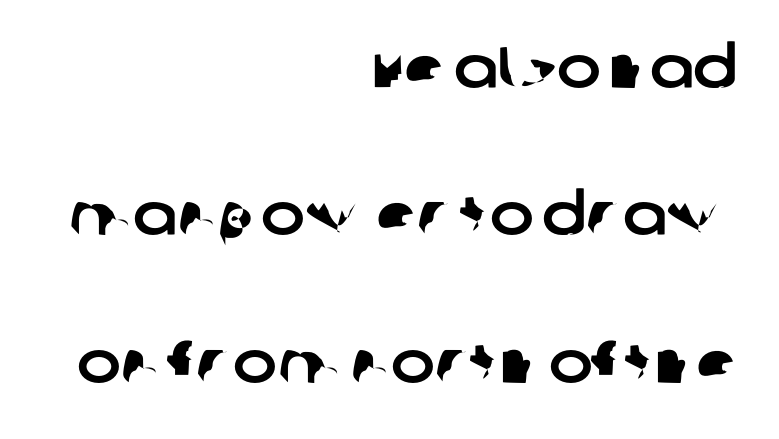
{"serif": "no", "width": "normal", "stroke_contrast": "low", "x_height": "large", "monospaced": "no", "underline": "no", "align": "right", "line_spacing": "loose", "line_spacing_ratio": 2.5, "letter_spacing": "normal", "letter_spacing_em": 0.0, "glyph_px": 59}
